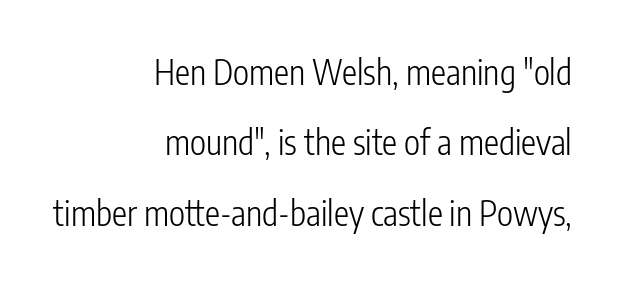
The image shows 34 px light, condensed sans-serif type, upright; set right-aligned, loose line spacing (2.07x), normal letter spacing, not underlined; low stroke contrast and a medium x-height.
